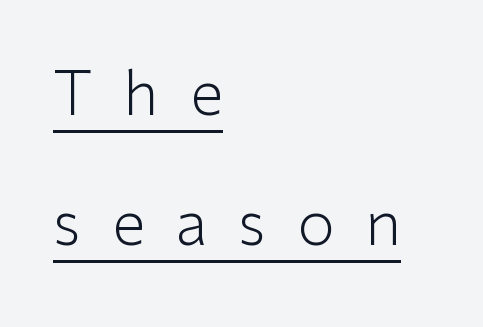
{"serif": "no", "italic": "no", "bold": "no", "weight": "light", "width": "normal", "stroke_contrast": "low", "x_height": "medium", "monospaced": "no", "underline": "yes", "align": "left", "line_spacing": "loose", "line_spacing_ratio": 2.13, "letter_spacing": "wide", "letter_spacing_em": 0.5, "glyph_px": 61}
